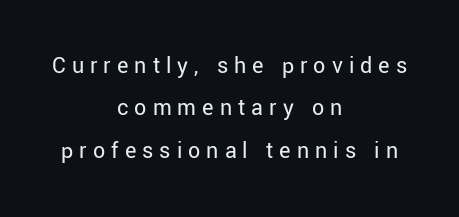
Stroke thickness stays within the range of a standard reading face or lighter. Compared with a flush-left layout, this one balances lines on the center instead. What stands out about the letter spacing? Its width — letters are far apart. The gap between lines stays unmarked.
